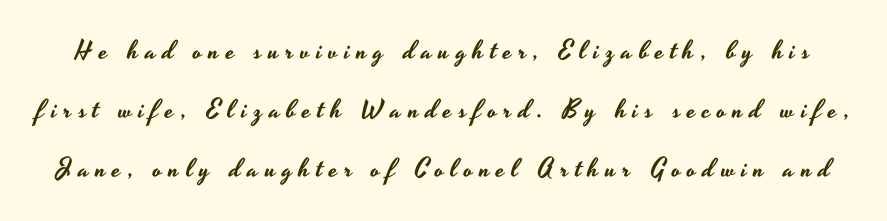
Short note: letters widely spaced. The space beneath each line is pristine and unruled. Leading is clearly above the norm, producing a sparse column.
